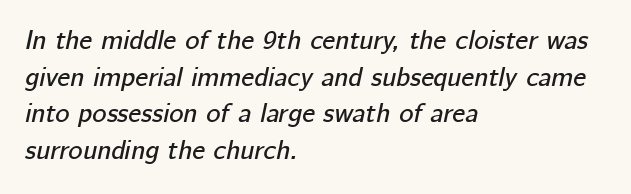
Q: Is the text italic (slanted)? A: Yes, it leans right by about 12 degrees.
Q: Is the text underlined? A: No.
Q: How is the paragraph aligned? A: Left-aligned.
Q: Is the spacing between letters normal or unusually wide? A: Normal.
Q: Is the spacing between lines tight, normal or loose? A: Normal.
